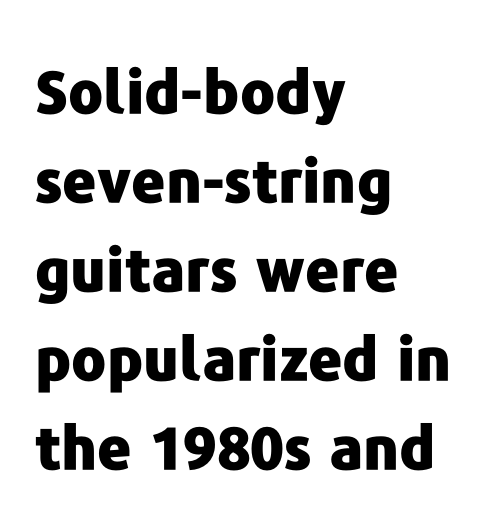
The lines sit at an ordinary, default distance from one another. Nobody touched the tracking dial on this one. In terms of letterform style, serifs are entirely absent. Horizontally, the lines are justified to the leading edge only.
